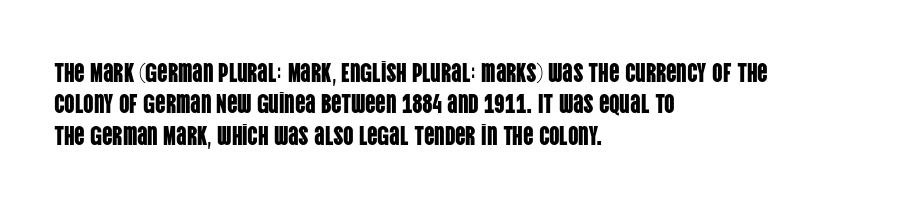
Q: Is the text italic (slanted)? A: No, it is upright.
Q: Is the text underlined? A: No.
Q: How is the paragraph aligned? A: Left-aligned.
Q: Is the spacing between letters normal or unusually wide? A: Normal.
